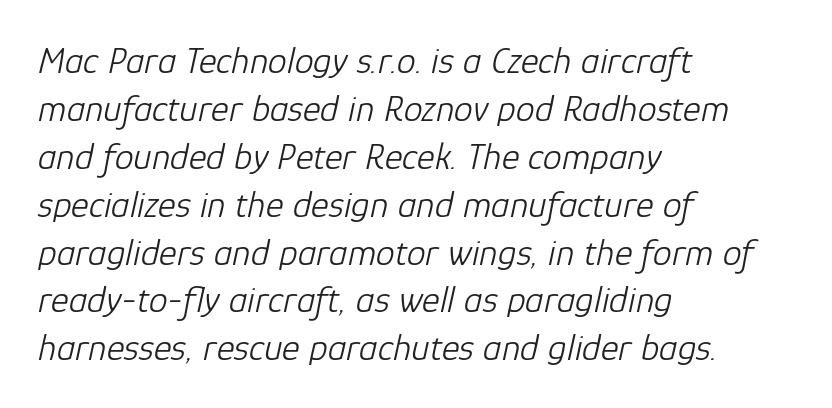
Q: Is the text bold? A: No.
Q: Is the text italic (slanted)? A: Yes, it leans right by about 12 degrees.
Q: Is the text underlined? A: No.
Q: How is the paragraph aligned? A: Left-aligned.
Q: Is the spacing between letters normal or unusually wide? A: Normal.
Q: Is the spacing between lines tight, normal or loose? A: Normal.
Q: Width (condensed, normal, or wide)? A: Normal.
Q: Stroke contrast? A: Low.
Q: x-height? A: Medium.
Q: Monospaced? A: No.
